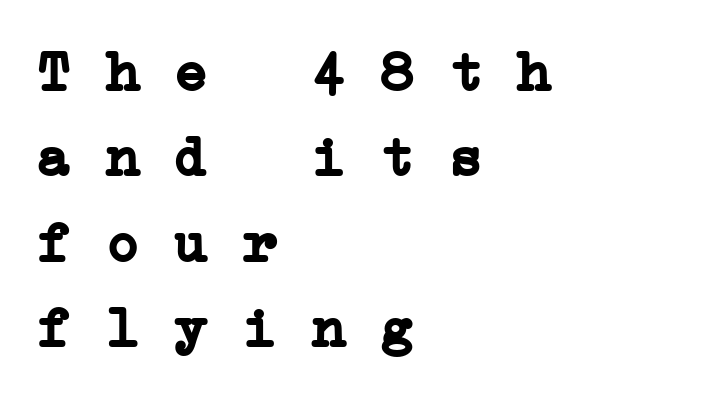
The image shows 57 px semibold, wide serif type, monospaced; set left-aligned, normal line spacing (1.5x), normal letter spacing, not underlined; low stroke contrast and a medium x-height.
